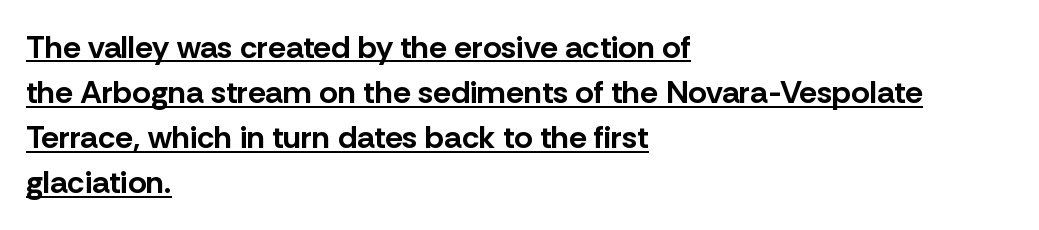
Honestly, the underline is the first thing you notice here. A typesetter would call this leading conventional body-copy spacing. The text block is weighted toward the left margin, trailing off unevenly rightward. Regarding serifs, this sample does without them. When letters stand straight like this, we call the style roman or upright.
